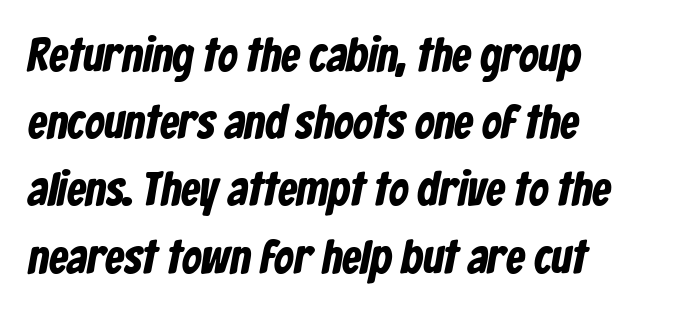
This block has exactly the height ordinary leading produces. The strokes are fattened all the way to bold. In terms of letterspacing, this is plain default setting. The type family on display is of the sans-serif kind.
